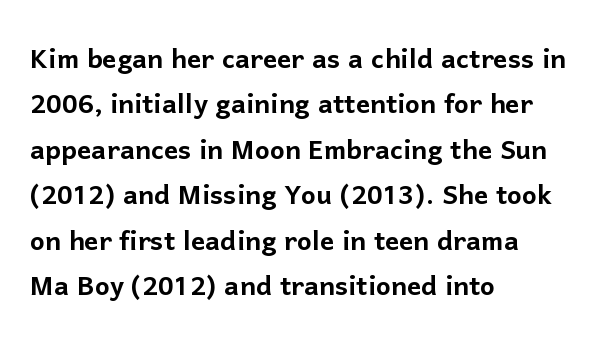
{"serif": "no", "italic": "no", "width": "normal", "stroke_contrast": "low", "x_height": "medium", "monospaced": "no", "underline": "no", "align": "left", "line_spacing": "normal", "line_spacing_ratio": 1.3, "letter_spacing": "normal", "letter_spacing_em": 0.0, "glyph_px": 35}
